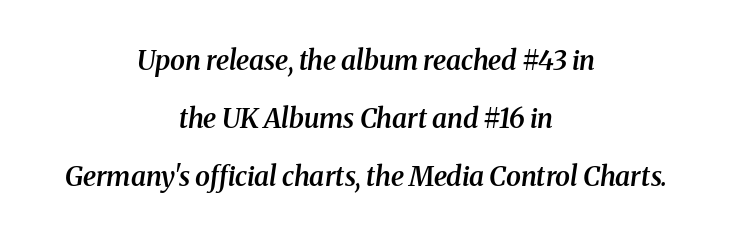
{"italic": "yes", "lean": "right", "slant_degrees": 8, "bold": "semi", "underline": "no", "align": "center", "line_spacing": "loose", "line_spacing_ratio": 2.15, "letter_spacing": "normal", "letter_spacing_em": 0.0, "glyph_px": 27}
